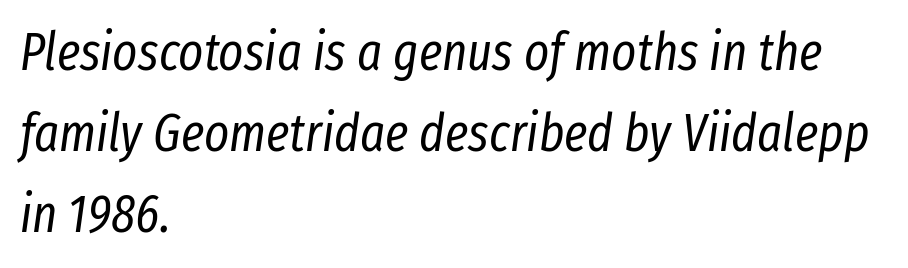
The image shows 53 px regular-weight, condensed type, italic (leaning right); set left-aligned, normal line spacing (1.53x), normal letter spacing, not underlined; low stroke contrast and a medium x-height.
